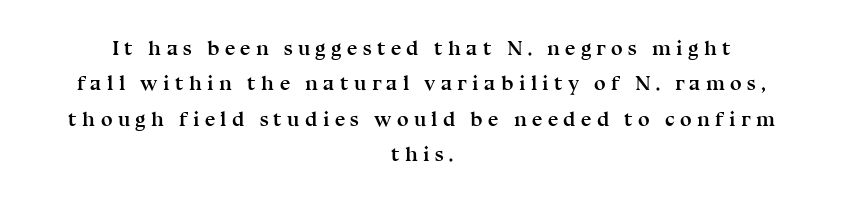
The image shows 21 px bold type, upright; set centered, normal line spacing (1.69x), unusually wide letter spacing (+0.25 em), not underlined.
